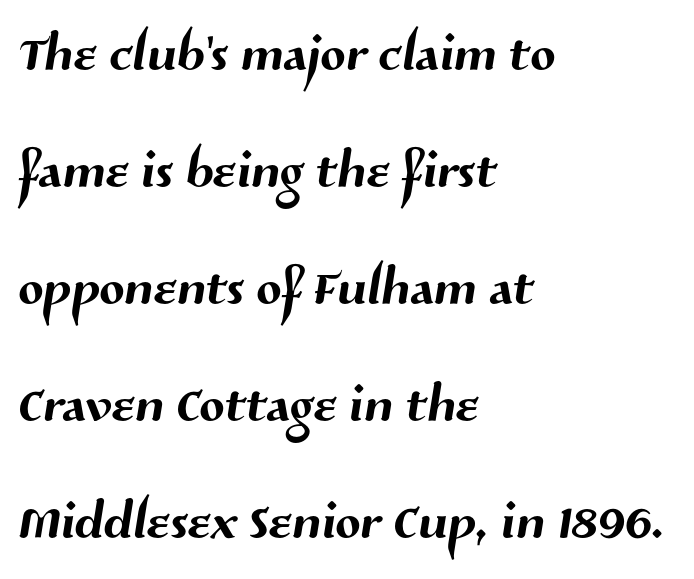
Each letter keeps its own natural width here, so spacing adapts to shape. A typesetter would label this face a sans. The horizontal fit of the characters is conventional and even. Interline gaps are of average width in this sample. These lines are set flush left with a ragged right edge. Each row of text sits above clean, open space.
